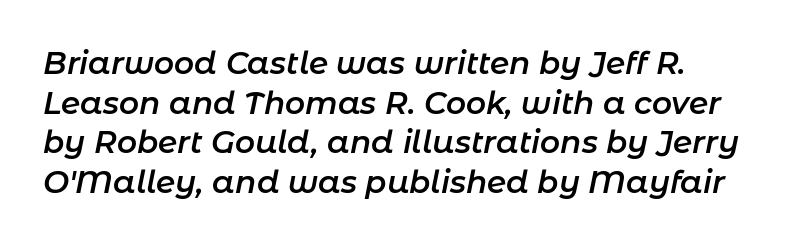
The image shows 31 px semibold type, italic (leaning right); set left-aligned, normal line spacing (1.28x), normal letter spacing, not underlined; low stroke contrast and a medium x-height.
